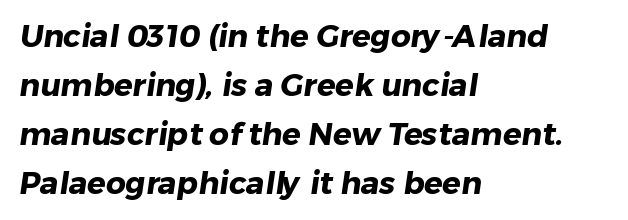
The image shows 31 px heavy sans-serif type; set left-aligned, normal line spacing (1.58x), normal letter spacing, not underlined; low stroke contrast and a medium x-height.
